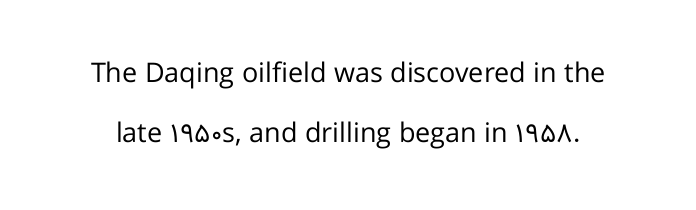
Q: Is the text bold? A: No.
Q: Is the text italic (slanted)? A: No, it is upright.
Q: Is the text underlined? A: No.
Q: Is the spacing between letters normal or unusually wide? A: Normal.
Q: Is the spacing between lines tight, normal or loose? A: Loose.
